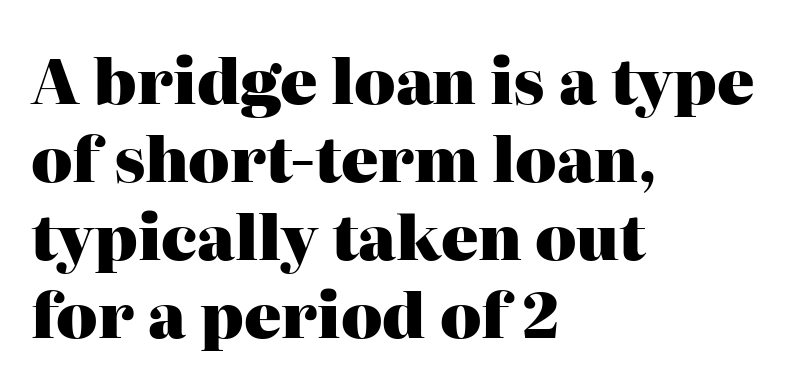
Q: Is the text bold? A: Yes.
Q: Is the text italic (slanted)? A: No, it is upright.
Q: Is the typeface a serif or a sans-serif typeface? A: Serif.
Q: Is the text underlined? A: No.
Q: How is the paragraph aligned? A: Left-aligned.
Q: Is the spacing between letters normal or unusually wide? A: Normal.
Q: Is the spacing between lines tight, normal or loose? A: Normal.
Q: Width (condensed, normal, or wide)? A: Normal.
Q: Stroke contrast? A: High.
Q: x-height? A: Medium.
Q: Monospaced? A: No.
